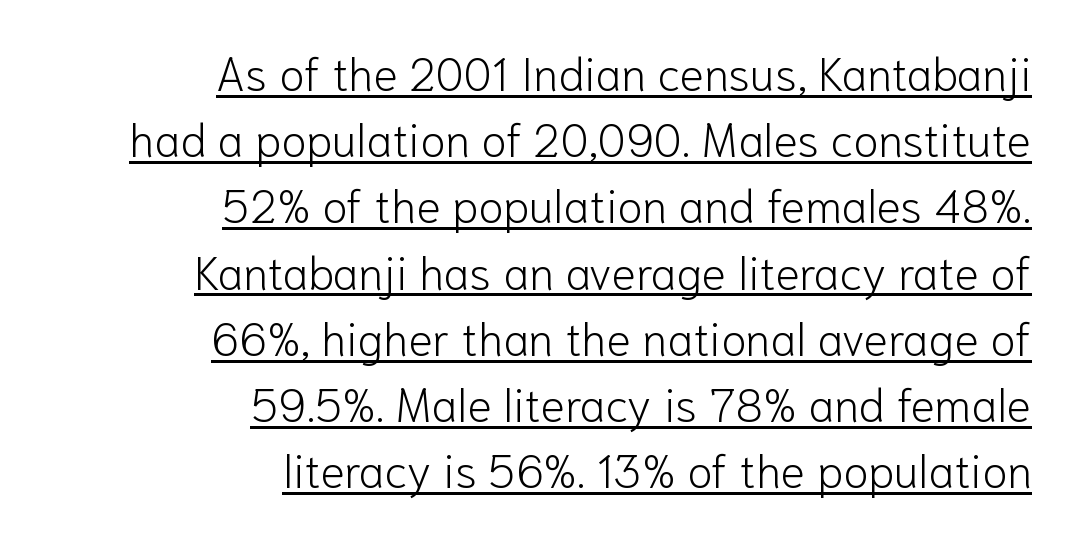
{"serif": "no", "italic": "no", "bold": "no", "weight": "light", "width": "normal", "stroke_contrast": "low", "x_height": "medium", "monospaced": "no", "underline": "yes", "align": "right", "line_spacing": "normal", "line_spacing_ratio": 1.44, "letter_spacing": "normal", "letter_spacing_em": 0.0, "glyph_px": 46}
